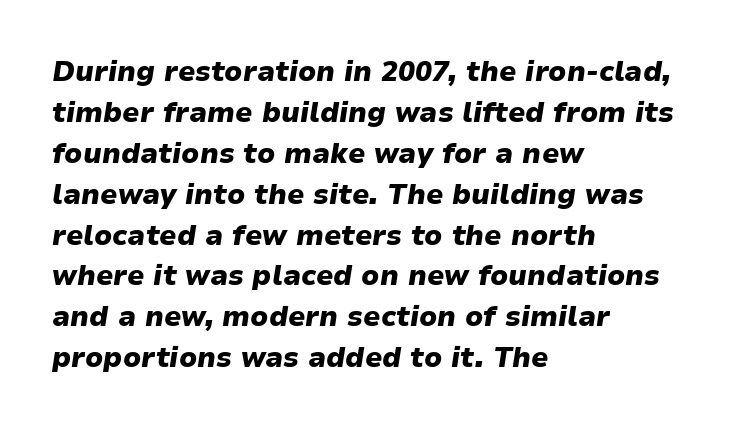
A student would call this left alignment; a typographer would say flush left, rag right. The string is rendered with underlining switched off. Looks like regular typesetting: each glyph gets only the width it needs. What weight is shown? A full bold with thick strokes. How would I describe the line gaps? Plain and ordinary. Letter spacing: default.
